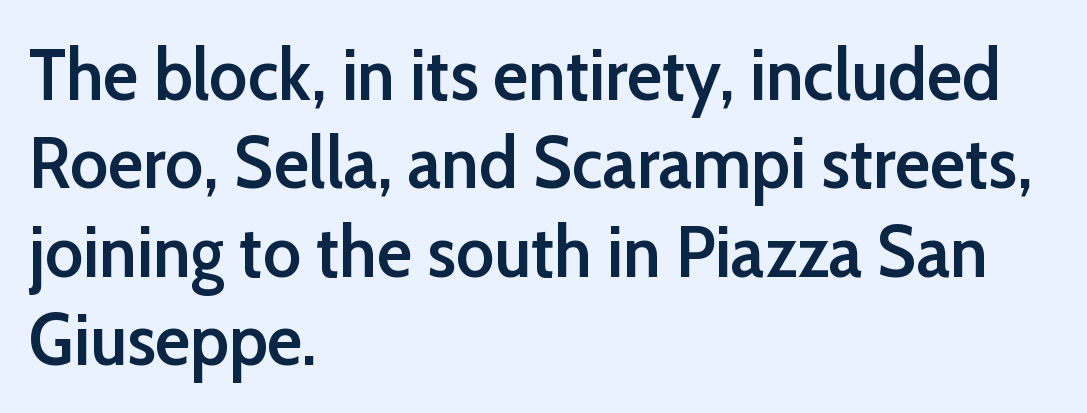
The image shows 73 px semibold sans-serif type, upright; set left-aligned, line spacing 1.21x, normal letter spacing, not underlined; low stroke contrast and a medium x-height.
